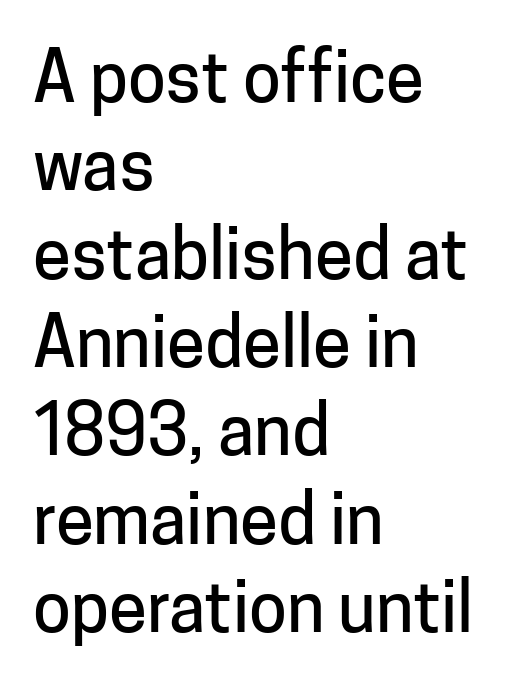
{"serif": "no", "italic": "no", "width": "normal", "stroke_contrast": "low", "x_height": "medium", "monospaced": "no", "underline": "no", "align": "left", "line_spacing": "normal", "line_spacing_ratio": 1.28, "letter_spacing": "normal", "letter_spacing_em": 0.0, "glyph_px": 69}
